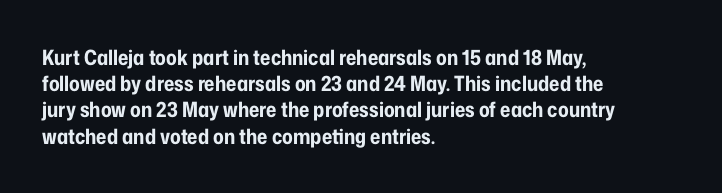
{"italic": "no", "bold": "yes", "underline": "no", "align": "left", "line_spacing": "normal", "line_spacing_ratio": 1.25, "letter_spacing": "normal", "letter_spacing_em": 0.0, "glyph_px": 21}
